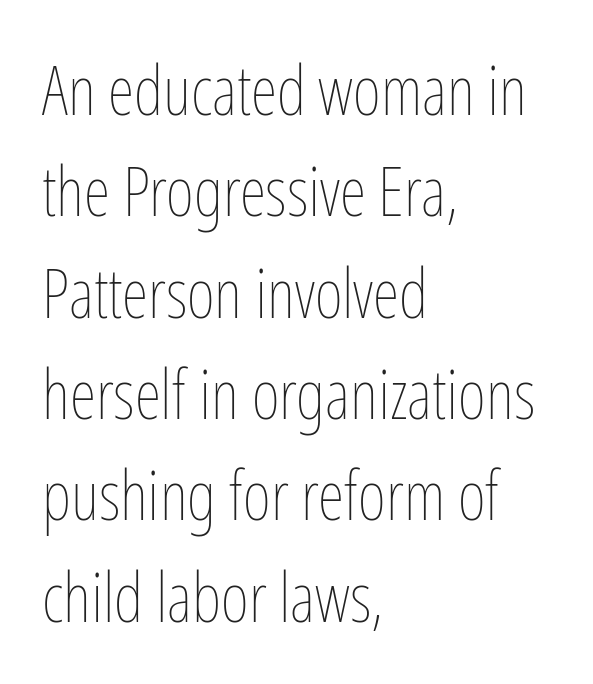
Q: Is the text bold? A: No.
Q: Is the text italic (slanted)? A: No, it is upright.
Q: Is the text underlined? A: No.
Q: How is the paragraph aligned? A: Left-aligned.
Q: Is the spacing between letters normal or unusually wide? A: Normal.
Q: Is the spacing between lines tight, normal or loose? A: Normal.
Q: Width (condensed, normal, or wide)? A: Condensed.
Q: Stroke contrast? A: Low.
Q: x-height? A: Medium.
Q: Monospaced? A: No.
